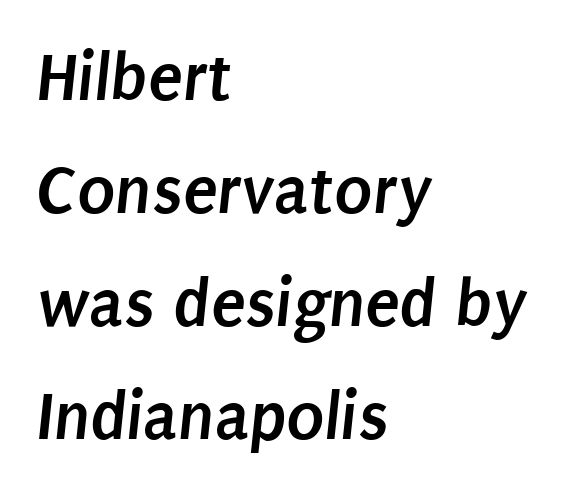
Q: Is the text bold? A: Yes.
Q: Is the typeface a serif or a sans-serif typeface? A: Sans-serif.
Q: Is the text underlined? A: No.
Q: How is the paragraph aligned? A: Left-aligned.
Q: Is the spacing between letters normal or unusually wide? A: Normal.
Q: Is the spacing between lines tight, normal or loose? A: Normal.
Q: Width (condensed, normal, or wide)? A: Condensed.
Q: Stroke contrast? A: Low.
Q: x-height? A: Large.
Q: Monospaced? A: No.
